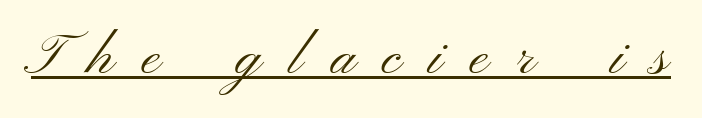
{"serif": "no", "bold": "no", "weight": "light", "width": "wide", "stroke_contrast": "medium", "x_height": "small", "monospaced": "no", "underline": "yes", "letter_spacing": "wide", "letter_spacing_em": 0.49, "glyph_px": 57}
